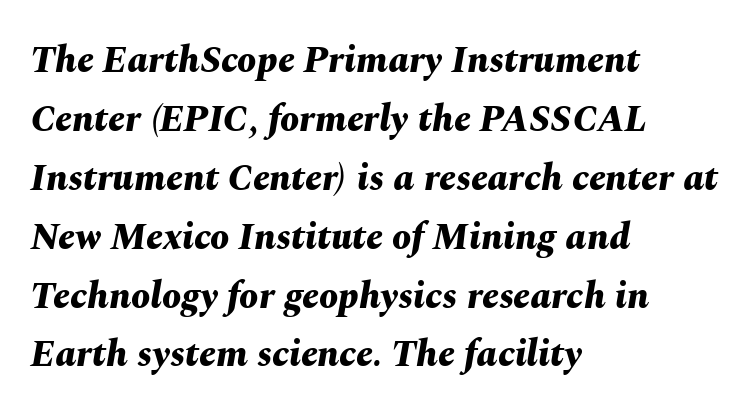
This block has exactly the height ordinary leading produces. The letterforms sit shoulder to shoulder at normal distance. There's an unmistakable incline to the writing here. Each line starts at the same left margin while the right side varies. The foot of each line stays bare and open.
